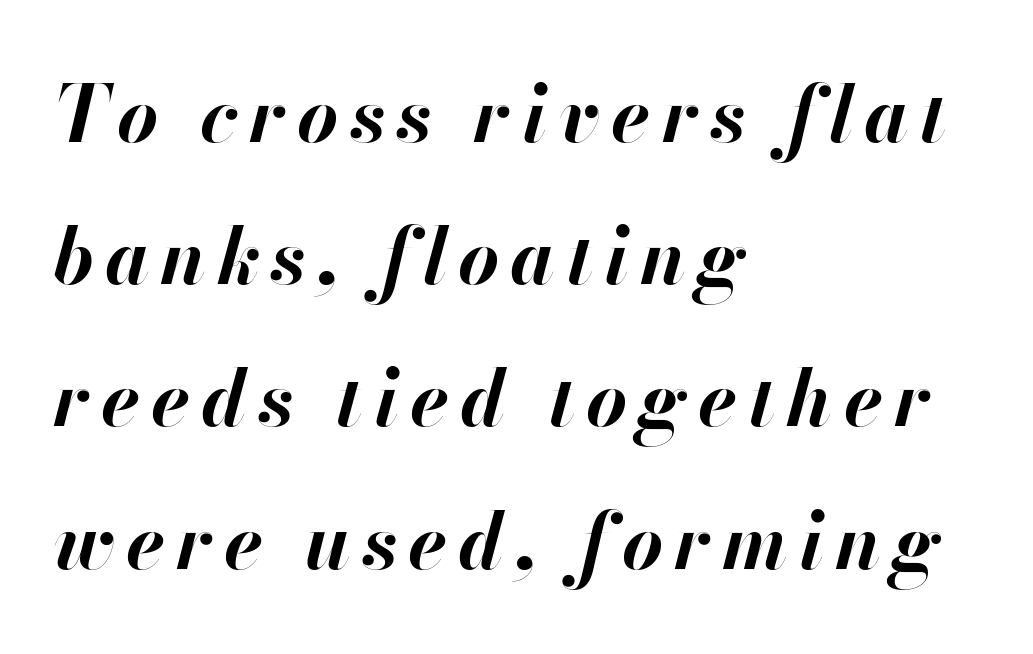
The compositor pushed each line to the left boundary. Looks like regular typesetting: each glyph gets only the width it needs. Italic? Definitely — the glyphs are oblique. Underlining? Definitely not there. Heavy-handed strokes throughout: this text is bold.
